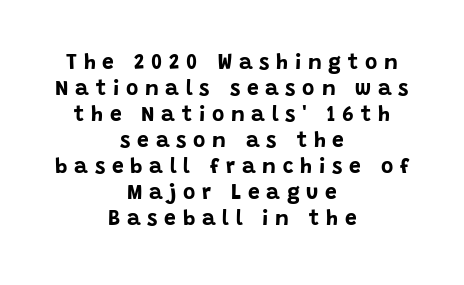
The image shows 21 px bold type, upright; set centered, line spacing 1.24x, unusually wide letter spacing (+0.32 em), not underlined.
